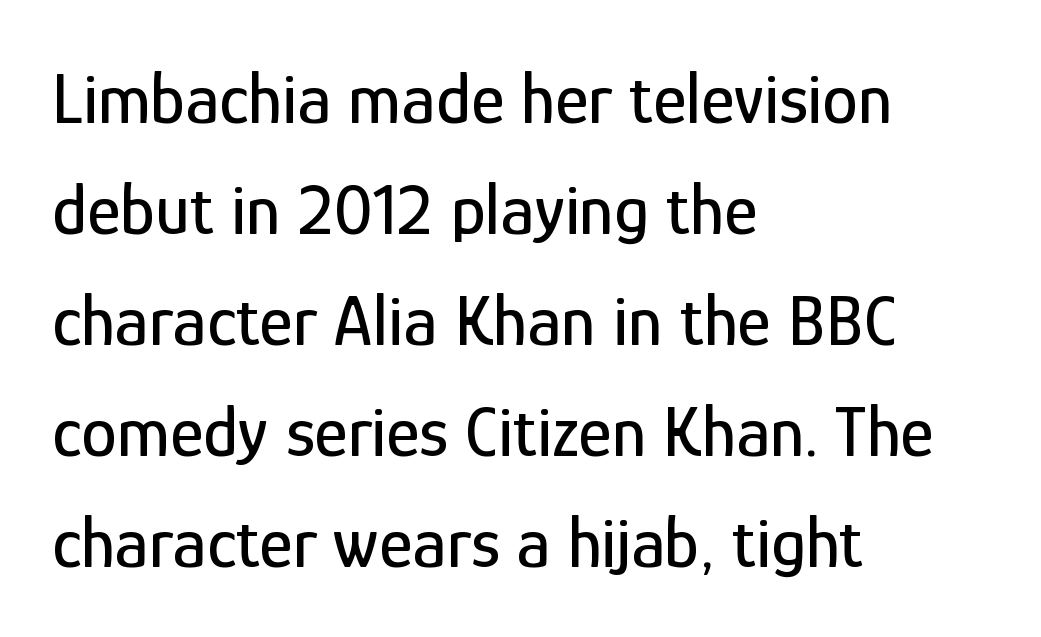
Ascenders rise straight up at ninety degrees. A typesetter would call this proportional, since set widths differ per character. If you drew a ruler down the left edge, every line would touch it. The passage shown has conventional tracking throughout.
